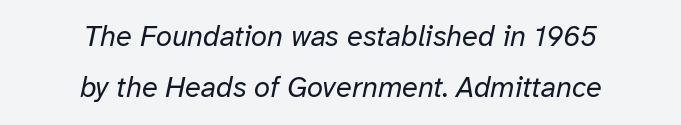
The image shows 29 px regular-weight type, italic (leaning right); set centered, line spacing 1.77x, normal letter spacing, not underlined; low stroke contrast and a medium x-height.
